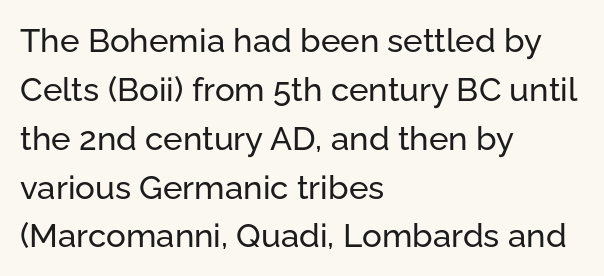
The face used here is rendered with its standard letterfit. The paragraph shown leans on its left margin. Is there any slant? The stems are plumb. Examine the stroke ends and you'll find no serifs. Here the designer chose a conventional face with non-uniform glyph widths. Leading: standard.
